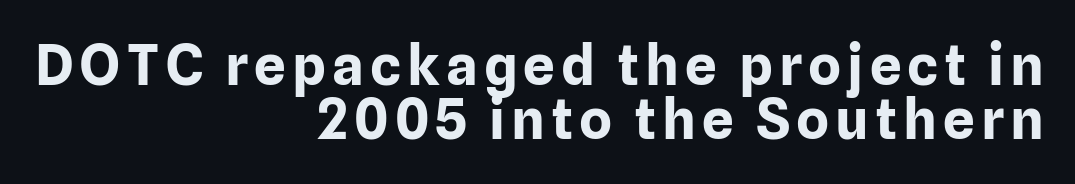
Q: Is the text bold? A: Yes.
Q: Is the text italic (slanted)? A: No, it is upright.
Q: Is the typeface a serif or a sans-serif typeface? A: Sans-serif.
Q: Is the text underlined? A: No.
Q: How is the paragraph aligned? A: Right-aligned.
Q: Is the spacing between lines tight, normal or loose? A: Tight.
Q: Width (condensed, normal, or wide)? A: Normal.
Q: Stroke contrast? A: Low.
Q: x-height? A: Medium.
Q: Monospaced? A: No.
